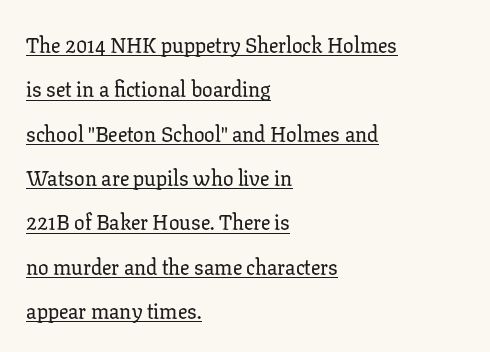
If you measured baseline to baseline, you'd find a long distance. Upright lettering throughout. The typesetter has applied underlining to the passage shown. This sample is left-justified, so line endings fall wherever the words run out.
